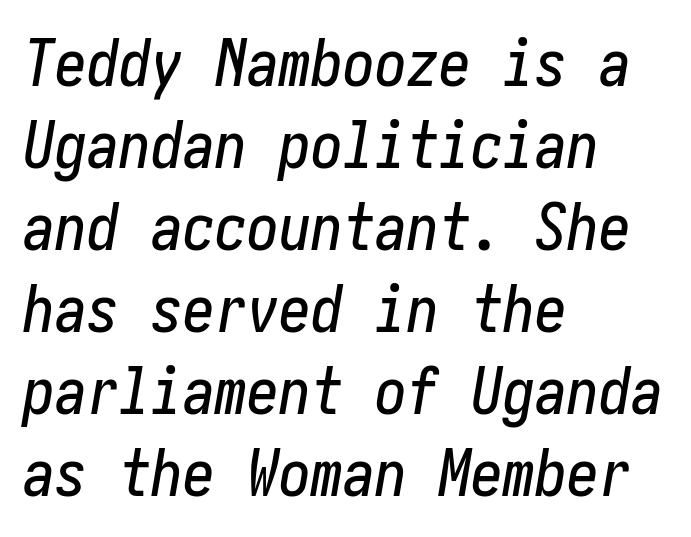
The image shows 64 px condensed type, italic (leaning right); set left-aligned, normal line spacing (1.28x), normal letter spacing, not underlined; low stroke contrast and a medium x-height.
